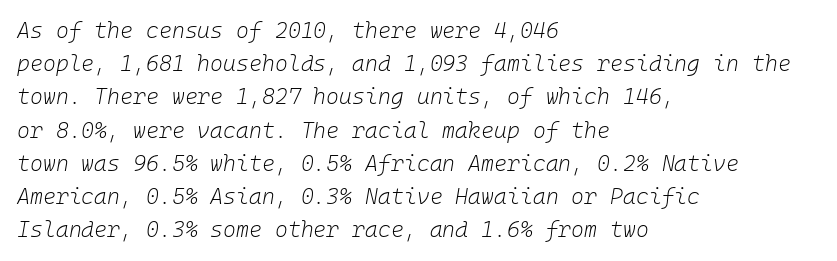
Q: Is the text bold? A: No.
Q: Is the text italic (slanted)? A: Yes, it leans right by about 10 degrees.
Q: Is the text underlined? A: No.
Q: How is the paragraph aligned? A: Left-aligned.
Q: Is the spacing between letters normal or unusually wide? A: Normal.
Q: Is the spacing between lines tight, normal or loose? A: Normal.
